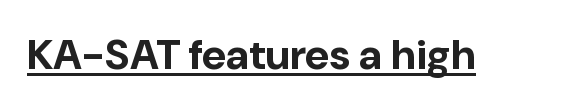
Q: Is the text bold? A: Yes.
Q: Is the text italic (slanted)? A: No, it is upright.
Q: Is the typeface a serif or a sans-serif typeface? A: Sans-serif.
Q: Is the text underlined? A: Yes.
Q: Is the spacing between letters normal or unusually wide? A: Normal.
Q: Width (condensed, normal, or wide)? A: Normal.
Q: Stroke contrast? A: Low.
Q: x-height? A: Medium.
Q: Monospaced? A: No.
